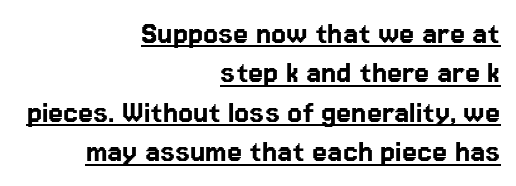
The image shows 34 px sans-serif type, upright; set right-aligned, line spacing 1.16x, normal letter spacing, underlined; low stroke contrast and a medium x-height.
